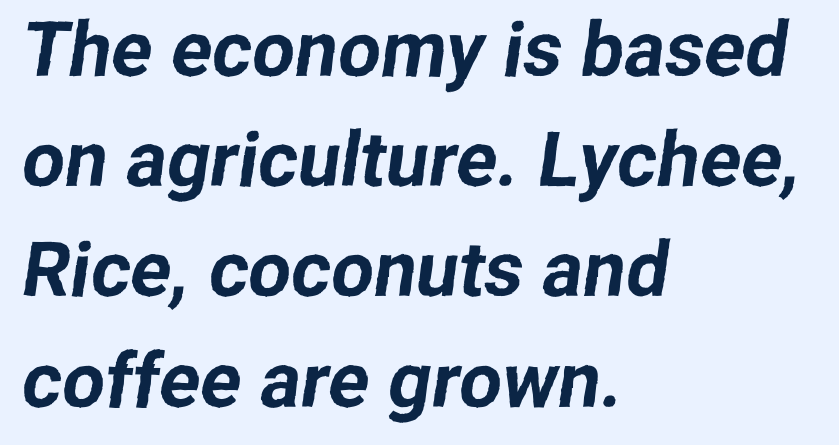
Anything drawn beneath the words? Only blank space. The rag falls on the right side of this text block. This sample has the flowing, uneven cadence of proportional lettering. Tracking value appears to be zero — textbook default spacing. Does the type have serifs? No, each stem ends abruptly. Reading down the column, the eye jumps a familiar distance to each next line.
